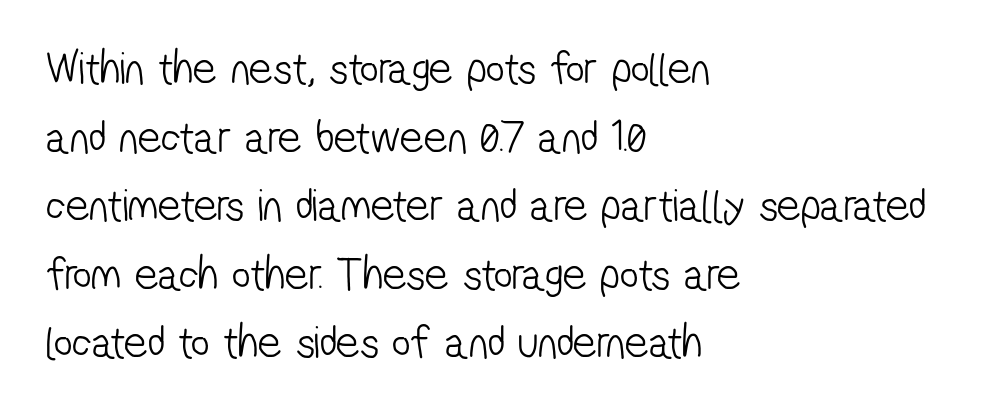
These lines are set flush left with a ragged right edge. Character widths vary here, with narrow letters taking less room than wide ones. These glyphs show unthickened strokes, regular width or finer. This sample keeps an unexceptional amount of space between lines.
